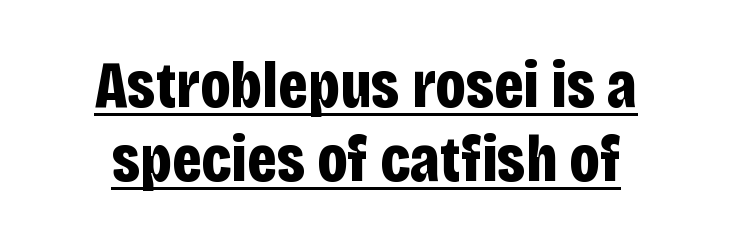
The image shows 66 px bold, condensed sans-serif type, upright; set centered, tight line spacing (1.12x), normal letter spacing, underlined; low stroke contrast and a large x-height.
